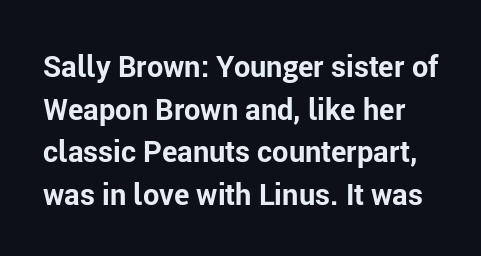
Characters follow at the spacing the type designer built in. What weight is shown? A full bold with thick strokes. Classification — sans serif. Is there much room between lines? A standard amount, neither cramped nor airy.
